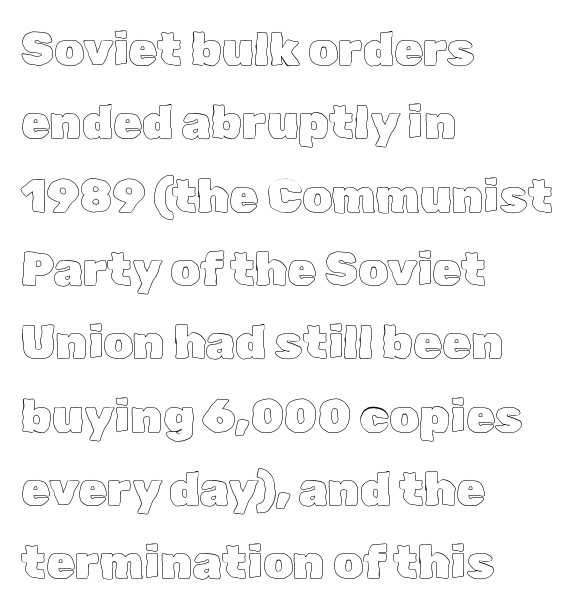
{"italic": "no", "width": "normal", "x_height": "medium", "monospaced": "no", "underline": "no", "align": "left", "line_spacing": "normal", "line_spacing_ratio": 1.56, "letter_spacing": "normal", "letter_spacing_em": 0.0, "glyph_px": 47}
